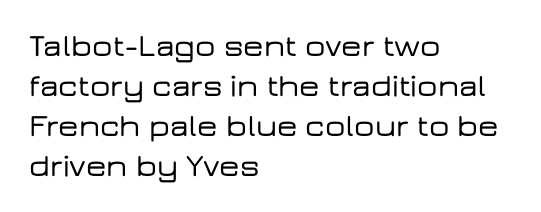
This sample uses a sans-serif face. Looks like regular typesetting: each glyph gets only the width it needs. No italicization has been applied; the sample stays upright. No extra tracking has been applied to these lines. Leading: standard. Teacher's note: observe the even left margin — that is flush-left alignment.
